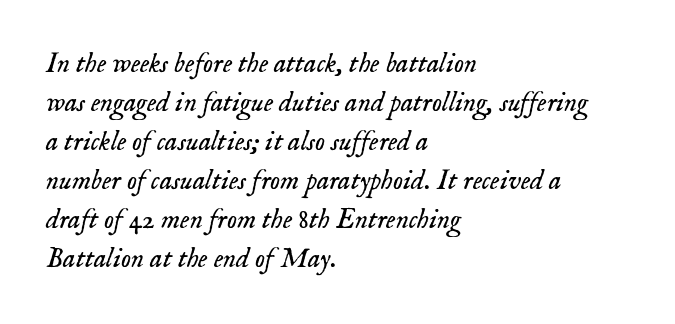
{"serif": "yes", "italic": "yes", "lean": "right", "slant_degrees": 18, "bold": "no", "weight": "light", "width": "normal", "stroke_contrast": "low", "x_height": "small", "monospaced": "no", "underline": "no", "align": "left", "line_spacing": "normal", "line_spacing_ratio": 1.39, "letter_spacing": "normal", "letter_spacing_em": 0.0, "glyph_px": 28}
